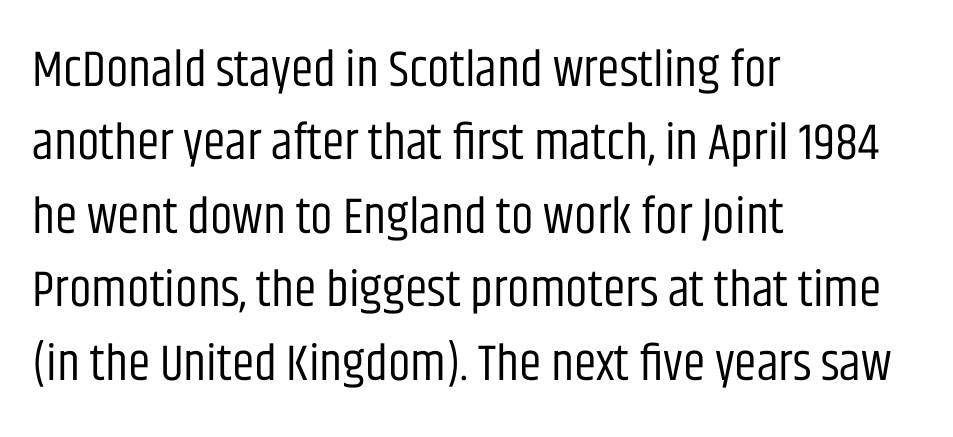
{"serif": "no", "italic": "no", "bold": "no", "weight": "regular", "width": "condensed", "stroke_contrast": "low", "x_height": "large", "monospaced": "no", "underline": "no", "align": "left", "line_spacing": "normal", "line_spacing_ratio": 1.44, "letter_spacing": "normal", "letter_spacing_em": 0.0, "glyph_px": 51}
